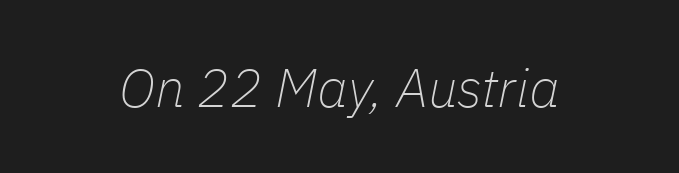
Looks like regular typesetting: each glyph gets only the width it needs. Posture: slanted. The type is set solid horizontally, with unmodified tracking. Compared with a typical body face, this is equally light or lighter still. The zone under the glyphs is completely vacant.
